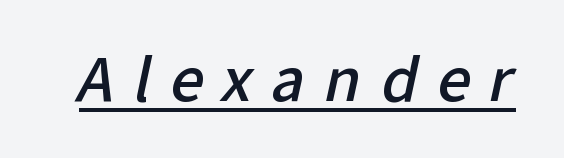
{"serif": "no", "bold": "semi", "weight": "semibold", "width": "normal", "stroke_contrast": "low", "x_height": "medium", "monospaced": "no", "underline": "yes", "letter_spacing": "wide", "letter_spacing_em": 0.32, "glyph_px": 59}
